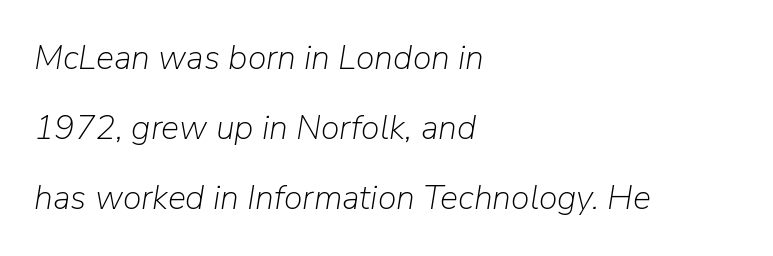
The image shows 34 px light type, italic (leaning right); set left-aligned, loose line spacing (2.06x), normal letter spacing, not underlined; low stroke contrast and a medium x-height.
